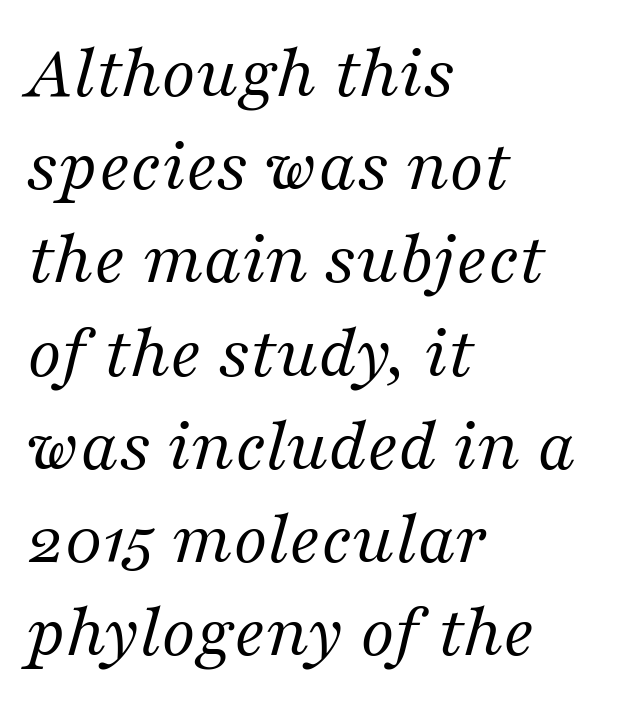
{"serif": "yes", "italic": "yes", "lean": "right", "slant_degrees": 16, "bold": "no", "weight": "regular", "width": "normal", "stroke_contrast": "medium", "x_height": "medium", "monospaced": "no", "underline": "no", "align": "left", "line_spacing_ratio": 1.21, "letter_spacing": "normal", "letter_spacing_em": 0.0, "glyph_px": 77}
